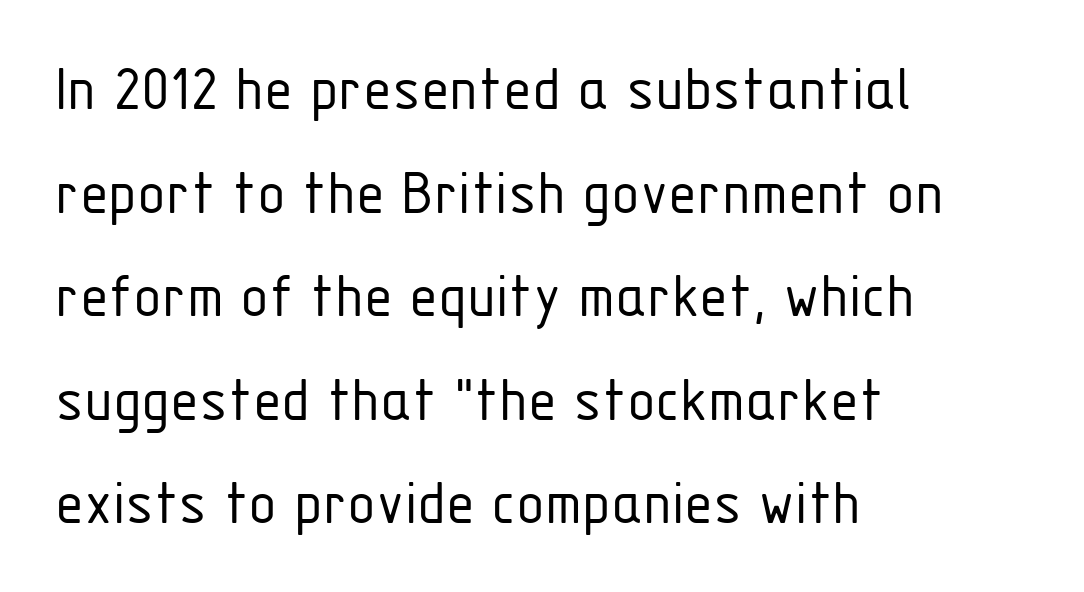
The designer left line spacing at the default. Italic? Not at all — the glyphs are vertical. Here the designer chose a conventional face with non-uniform glyph widths. Standard letterfit; no display-style spreading of the glyphs.
